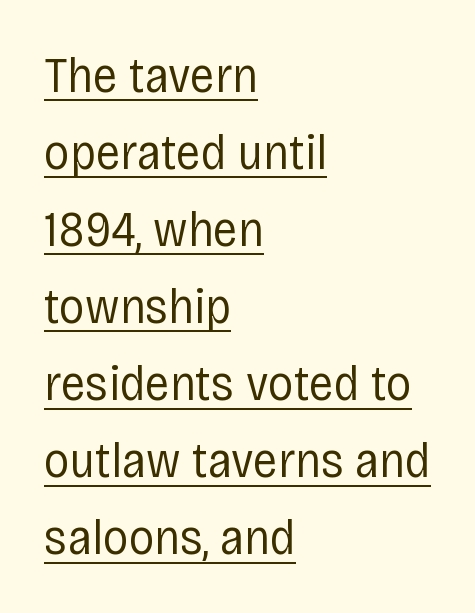
{"serif": "no", "italic": "no", "bold": "no", "weight": "regular", "width": "condensed", "stroke_contrast": "low", "x_height": "large", "monospaced": "no", "underline": "yes", "align": "left", "line_spacing": "normal", "line_spacing_ratio": 1.51, "letter_spacing": "normal", "letter_spacing_em": 0.0, "glyph_px": 51}
